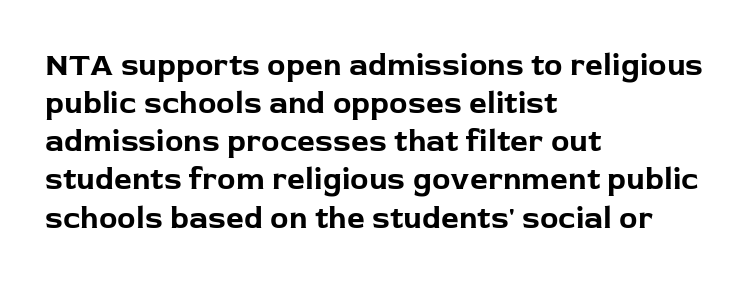
The image shows 31 px bold sans-serif type, upright; set left-aligned, line spacing 1.23x, normal letter spacing, not underlined; low stroke contrast and a medium x-height.
